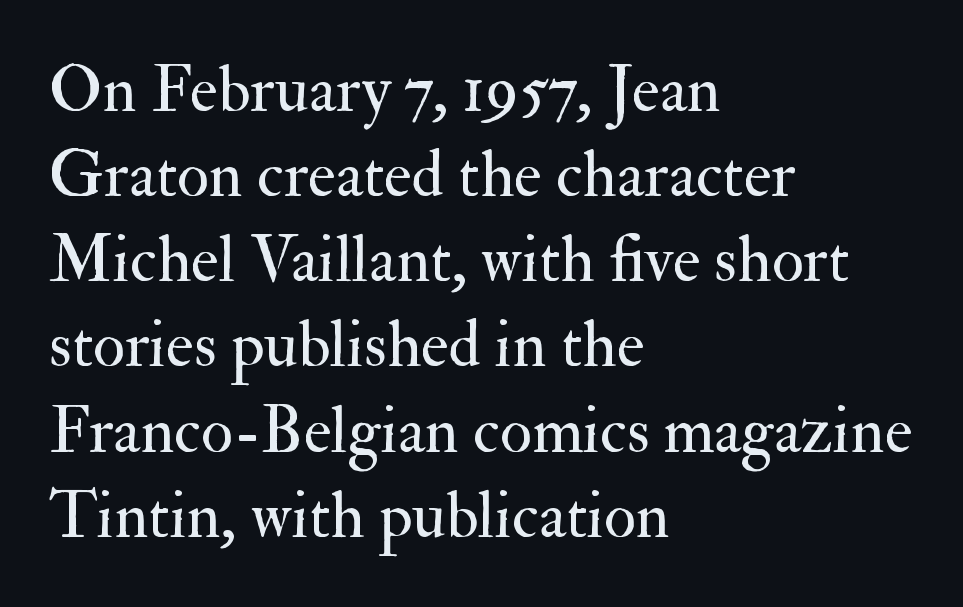
The image shows 66 px regular-weight serif type, upright; set left-aligned, normal line spacing (1.29x), normal letter spacing, not underlined; medium stroke contrast and a small x-height.
